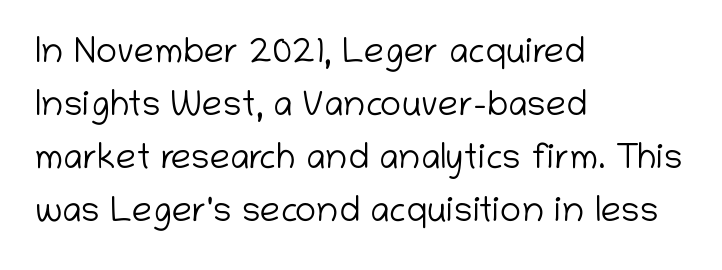
The image shows 36 px light sans-serif type, upright; set left-aligned, normal line spacing (1.47x), normal letter spacing, not underlined; low stroke contrast and a medium x-height.
